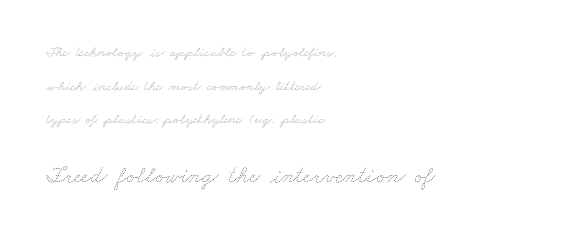
Q: Is the text bold? A: No.
Q: Is the text underlined? A: No.
Q: How is the paragraph aligned? A: Left-aligned.
Q: Is the spacing between letters normal or unusually wide? A: Normal.
Q: Is the spacing between lines tight, normal or loose? A: Loose.
Q: Which block of text is set in a larger size, the first (top) or the second (bottom)? A: The second (bottom) one.
